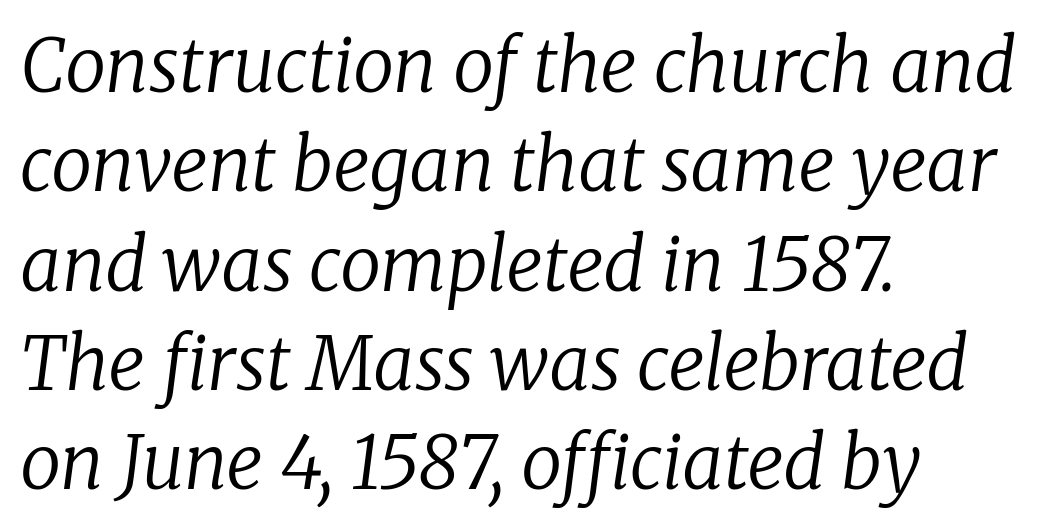
{"serif": "yes", "italic": "yes", "lean": "right", "slant_degrees": 8, "bold": "no", "weight": "regular", "width": "normal", "stroke_contrast": "low", "x_height": "medium", "monospaced": "no", "underline": "no", "align": "left", "line_spacing": "normal", "line_spacing_ratio": 1.36, "letter_spacing": "normal", "letter_spacing_em": 0.0, "glyph_px": 73}
